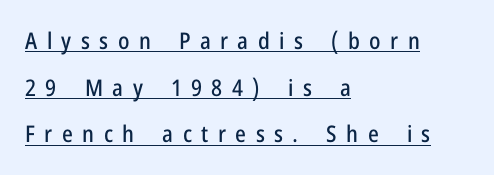
Leftover space on each line is placed entirely after the last word. The rendering uses the underline text-decoration. This is the regular roman posture of the typeface. Here the glyphs are tracked loosely, breaking word shapes into spaced letters. Baseline-to-baseline distance is far greater than the letter height.
